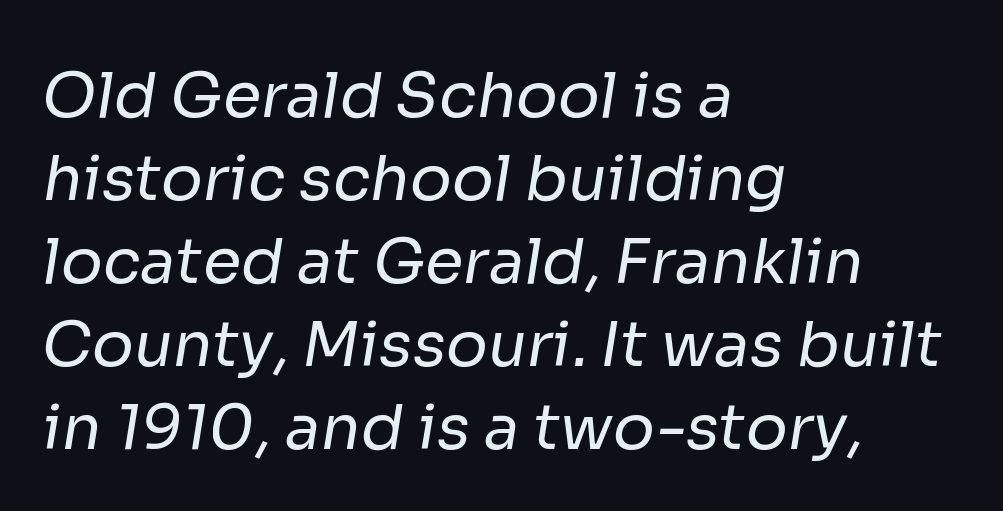
The image shows 62 px regular-weight sans-serif type; set left-aligned, normal line spacing (1.34x), normal letter spacing, not underlined; low stroke contrast and a medium x-height.
